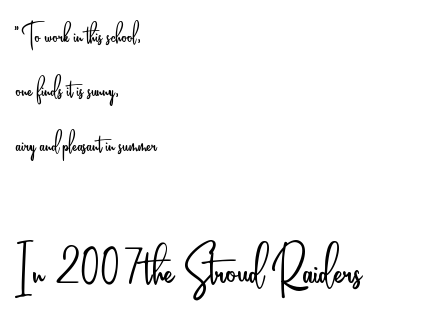
{"serif": "no", "bold": "no", "weight": "light", "width": "condensed", "stroke_contrast": "low", "x_height": "small", "monospaced": "no", "underline": "no", "align": "left", "line_spacing": "normal", "line_spacing_ratio": 1.6, "letter_spacing": "normal", "letter_spacing_em": 0.0, "larger_block": "second", "size_ratio": 1.97, "glyph_px": 67}
